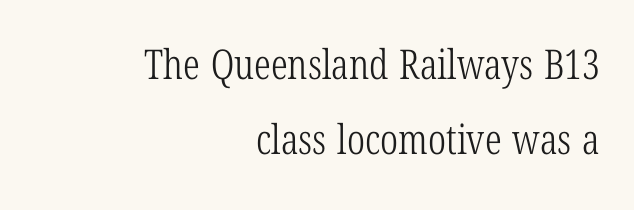
The strokes carry an ordinary text weight at most. The typography opts for an upright posture over an oblique one. Alignment: flush right. Underline: absent. A serif font was chosen for this passage.
